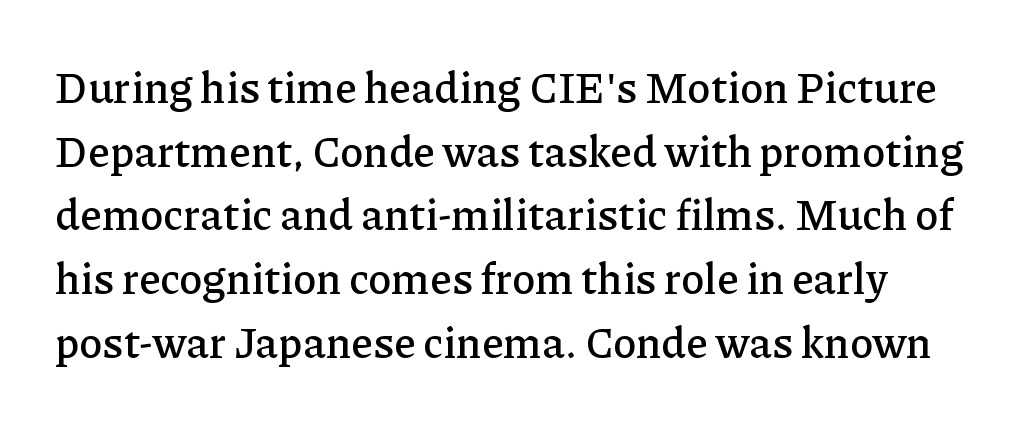
The image shows 43 px serif type, upright; set normal line spacing (1.48x), normal letter spacing, not underlined; low stroke contrast and a medium x-height.
